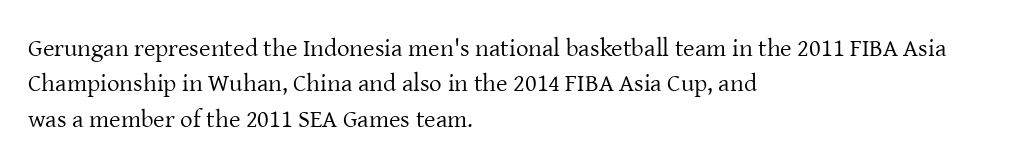
Plain, unruled lines of type. Is the type heavy? It reads as light-to-regular instead. Interline gaps are of average width in this sample. In terms of posture, this sample is upright. These lines are set flush left with a ragged right edge. Nothing unusual about the tracking: characters are spaced as the font intends.
